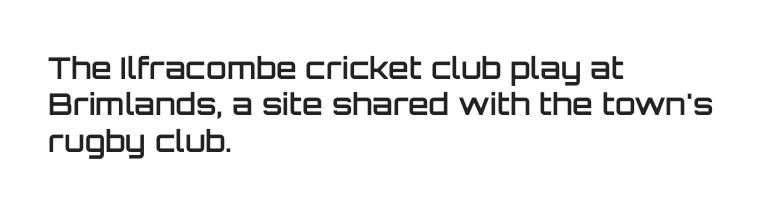
Compared with typical body copy, the letter spacing here is the same. Glance below the letters and you will spot only blank space. Spacing verdict: proportional, widths tailored to each character. Look at the bottom of the vertical strokes: they stop flat, with no serifs.
